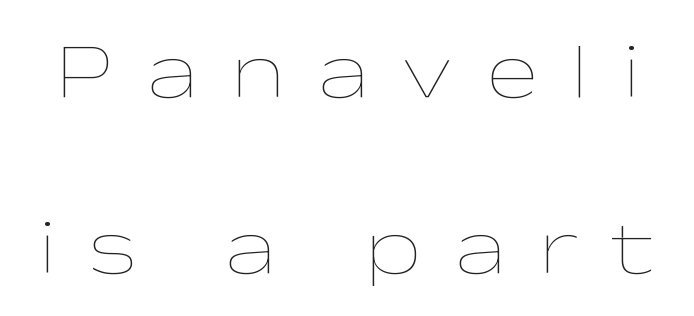
The image shows 78 px thin, wide type, upright; set loose line spacing (2.26x), unusually wide letter spacing (+0.43 em), not underlined; low stroke contrast and a medium x-height.
